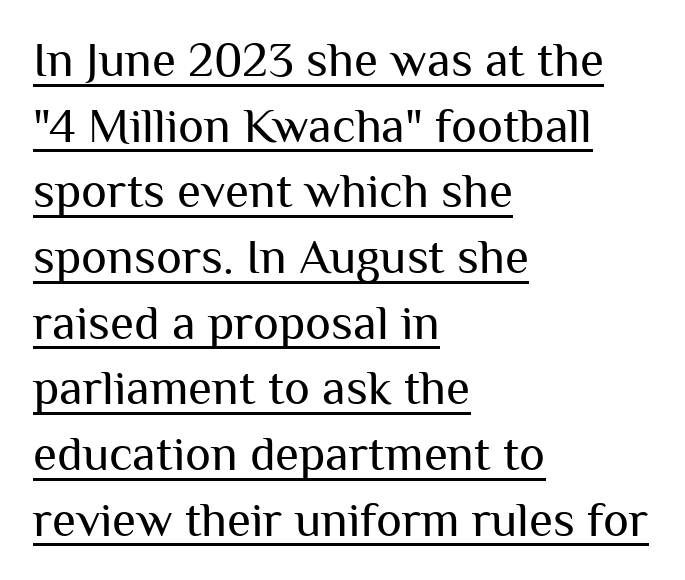
The image shows 49 px regular-weight sans-serif type, upright; set left-aligned, normal line spacing (1.34x), normal letter spacing, underlined; medium stroke contrast and a medium x-height.
